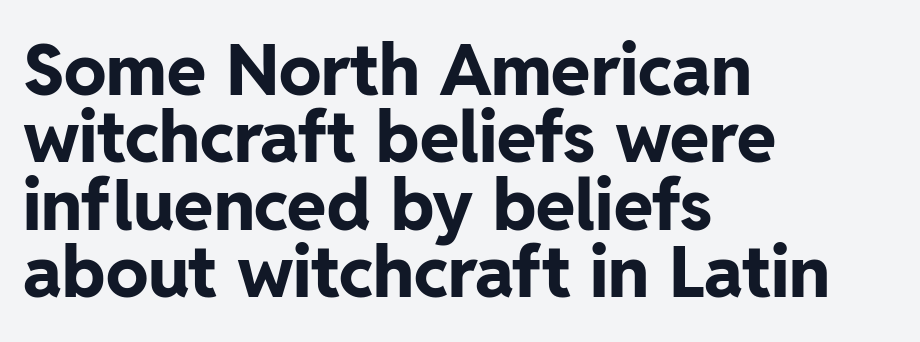
{"serif": "no", "italic": "no", "bold": "yes", "weight": "bold", "width": "normal", "stroke_contrast": "low", "x_height": "medium", "monospaced": "no", "underline": "no", "align": "left", "line_spacing": "tight", "line_spacing_ratio": 0.95, "letter_spacing": "normal", "letter_spacing_em": 0.0, "glyph_px": 71}
